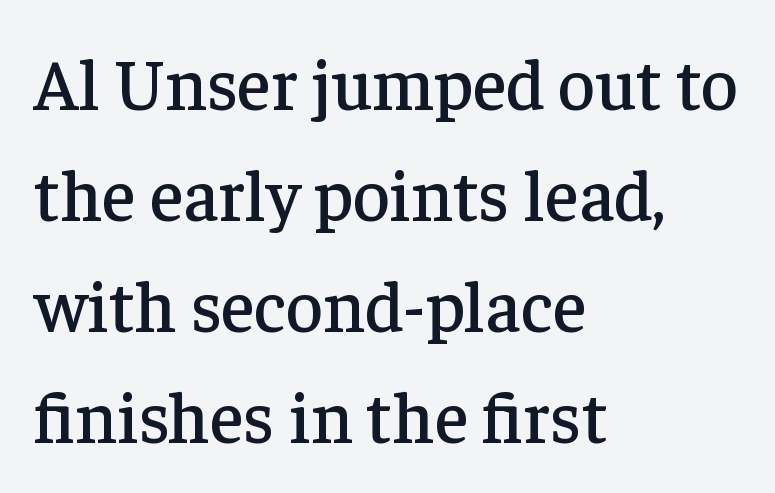
Q: Is the text italic (slanted)? A: No, it is upright.
Q: Is the typeface a serif or a sans-serif typeface? A: Serif.
Q: Is the text underlined? A: No.
Q: How is the paragraph aligned? A: Left-aligned.
Q: Is the spacing between letters normal or unusually wide? A: Normal.
Q: Is the spacing between lines tight, normal or loose? A: Normal.
Q: Width (condensed, normal, or wide)? A: Normal.
Q: Stroke contrast? A: Low.
Q: x-height? A: Medium.
Q: Monospaced? A: No.
